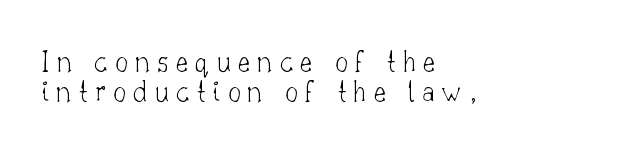
Q: Is the text bold? A: No.
Q: Is the text italic (slanted)? A: No, it is upright.
Q: Is the typeface a serif or a sans-serif typeface? A: Serif.
Q: Is the text underlined? A: No.
Q: How is the paragraph aligned? A: Left-aligned.
Q: Is the spacing between letters normal or unusually wide? A: Unusually wide.
Q: Is the spacing between lines tight, normal or loose? A: Tight.
Q: Width (condensed, normal, or wide)? A: Normal.
Q: Stroke contrast? A: Low.
Q: x-height? A: Small.
Q: Monospaced? A: No.
